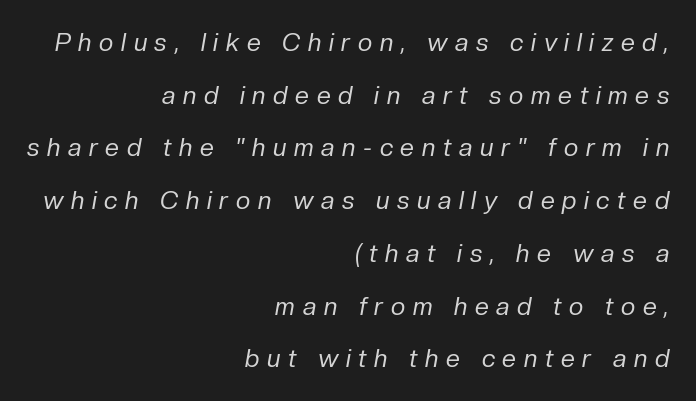
The image shows 25 px text type, italic (leaning right); set right-aligned, loose line spacing (2.11x), unusually wide letter spacing (+0.31 em), not underlined.
